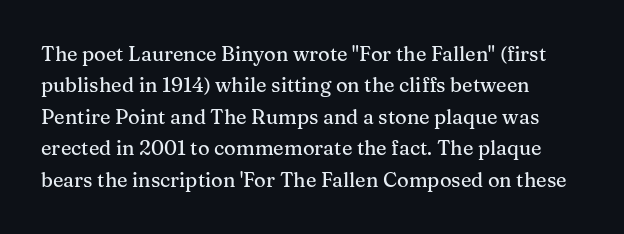
Q: Is the text italic (slanted)? A: No, it is upright.
Q: Is the text underlined? A: No.
Q: Is the spacing between letters normal or unusually wide? A: Normal.
Q: Is the spacing between lines tight, normal or loose? A: Normal.
